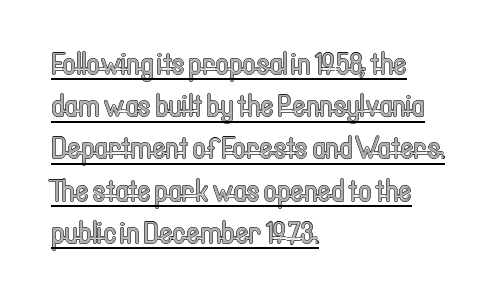
This rendering leaves character spacing at its baseline value. Do the letters lean? They stand straight. A typesetter would call this leading conventional body-copy spacing. Casual observation: everything's shoved over to the left.
